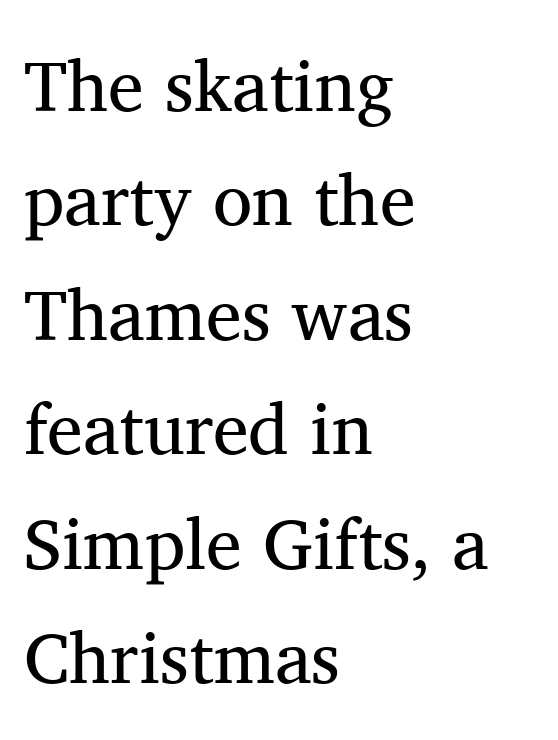
Q: Is the text bold? A: No.
Q: Is the text italic (slanted)? A: No, it is upright.
Q: Is the typeface a serif or a sans-serif typeface? A: Serif.
Q: Is the text underlined? A: No.
Q: How is the paragraph aligned? A: Left-aligned.
Q: Is the spacing between letters normal or unusually wide? A: Normal.
Q: Is the spacing between lines tight, normal or loose? A: Normal.
Q: Width (condensed, normal, or wide)? A: Normal.
Q: Stroke contrast? A: Medium.
Q: x-height? A: Medium.
Q: Monospaced? A: No.
